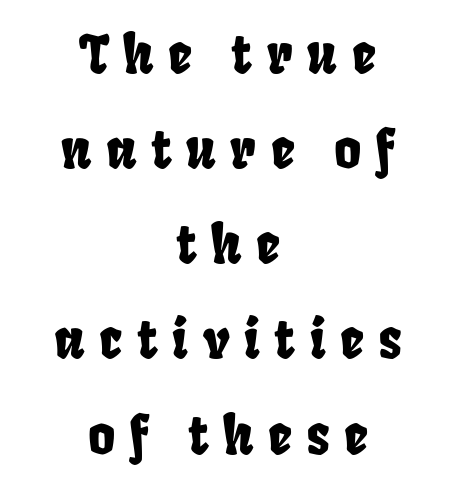
Q: Is the typeface a serif or a sans-serif typeface? A: Sans-serif.
Q: Is the text underlined? A: No.
Q: How is the paragraph aligned? A: Centered.
Q: Is the spacing between letters normal or unusually wide? A: Unusually wide.
Q: Width (condensed, normal, or wide)? A: Condensed.
Q: Stroke contrast? A: Low.
Q: x-height? A: Large.
Q: Monospaced? A: No.
